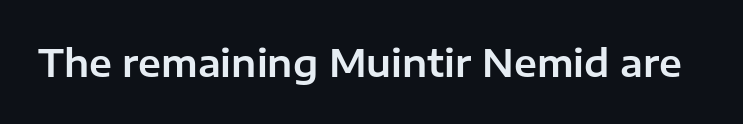
{"serif": "no", "italic": "no", "width": "normal", "stroke_contrast": "low", "x_height": "medium", "monospaced": "no", "underline": "no", "letter_spacing": "normal", "letter_spacing_em": 0.0, "glyph_px": 37}
